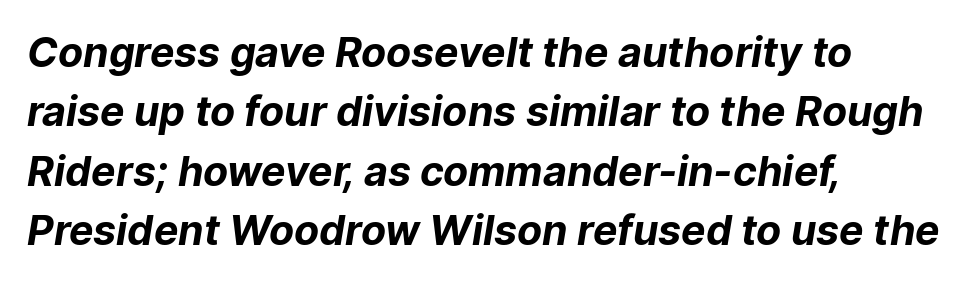
{"serif": "no", "bold": "yes", "weight": "bold", "width": "normal", "stroke_contrast": "low", "x_height": "medium", "monospaced": "no", "underline": "no", "align": "left", "line_spacing": "normal", "line_spacing_ratio": 1.45, "letter_spacing": "normal", "letter_spacing_em": 0.0, "glyph_px": 41}
